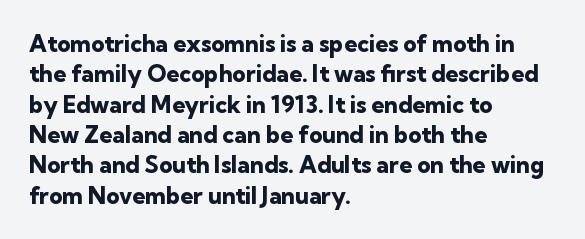
Q: Is the text bold? A: Yes.
Q: Is the text italic (slanted)? A: No, it is upright.
Q: Is the text underlined? A: No.
Q: How is the paragraph aligned? A: Left-aligned.
Q: Is the spacing between letters normal or unusually wide? A: Normal.
Q: Is the spacing between lines tight, normal or loose? A: Normal.
